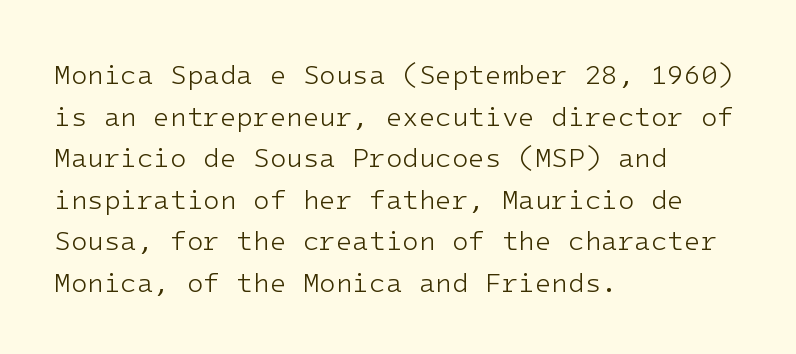
Q: Is the text bold? A: No.
Q: Is the text italic (slanted)? A: No, it is upright.
Q: Is the text underlined? A: No.
Q: How is the paragraph aligned? A: Left-aligned.
Q: Is the spacing between letters normal or unusually wide? A: Normal.
Q: Is the spacing between lines tight, normal or loose? A: Normal.
